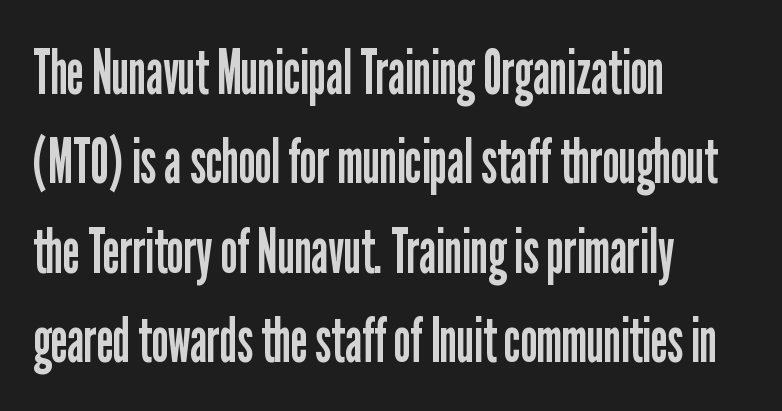
{"serif": "no", "italic": "no", "bold": "no", "weight": "regular", "width": "condensed", "stroke_contrast": "low", "x_height": "medium", "monospaced": "no", "underline": "no", "align": "left", "line_spacing": "normal", "line_spacing_ratio": 1.42, "letter_spacing": "normal", "letter_spacing_em": 0.0, "glyph_px": 63}
